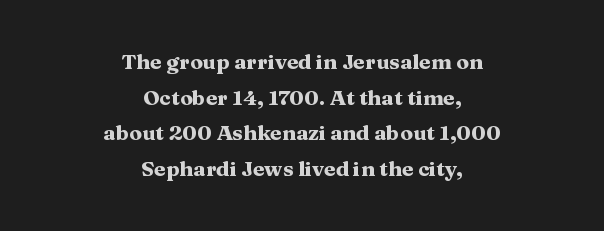
Short and long lines alike share a common midpoint. In terms of posture, this sample is upright. The strip under each line holds only bare page. The rendering uses a moderate line-height, typical for paragraphs. The face used here is rendered with its standard letterfit.
